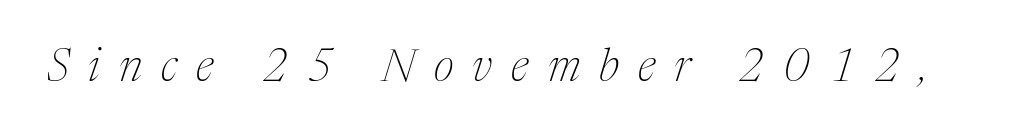
{"serif": "yes", "italic": "yes", "lean": "right", "slant_degrees": 17, "bold": "no", "weight": "thin", "width": "normal", "stroke_contrast": "medium", "x_height": "medium", "monospaced": "no", "underline": "no", "letter_spacing": "wide", "letter_spacing_em": 0.42, "glyph_px": 45}
